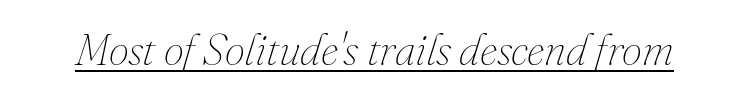
{"italic": "yes", "lean": "right", "slant_degrees": 16, "bold": "no", "weight": "thin", "width": "normal", "stroke_contrast": "medium", "x_height": "small", "monospaced": "no", "underline": "yes", "letter_spacing": "normal", "letter_spacing_em": 0.0, "glyph_px": 45}
